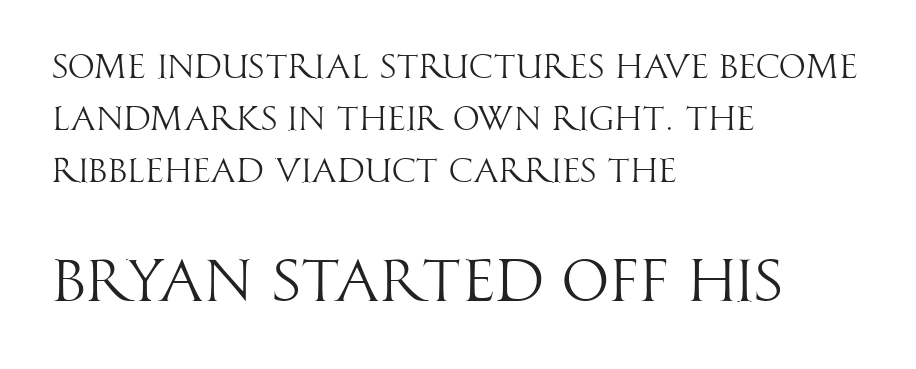
{"serif": "no", "italic": "no", "bold": "no", "weight": "light", "width": "condensed", "stroke_contrast": "high", "x_height": "large", "monospaced": "no", "underline": "no", "align": "left", "line_spacing": "normal", "line_spacing_ratio": 1.53, "letter_spacing": "normal", "letter_spacing_em": 0.0, "larger_block": "second", "size_ratio": 1.76, "glyph_px": 60}
